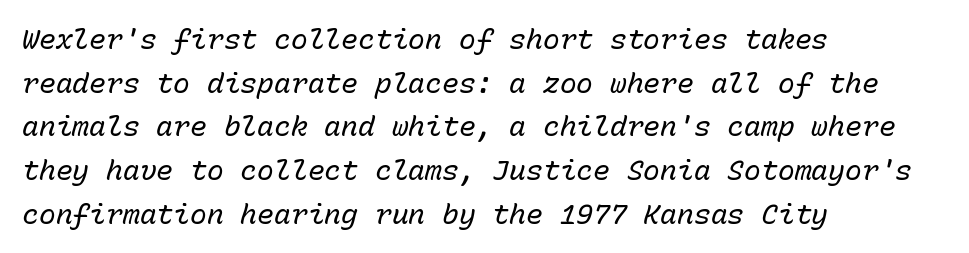
Q: Is the text bold? A: No.
Q: Is the text italic (slanted)? A: Yes, it leans right by about 15 degrees.
Q: Is the text underlined? A: No.
Q: How is the paragraph aligned? A: Left-aligned.
Q: Is the spacing between letters normal or unusually wide? A: Normal.
Q: Is the spacing between lines tight, normal or loose? A: Normal.
Q: Width (condensed, normal, or wide)? A: Normal.
Q: Stroke contrast? A: Low.
Q: x-height? A: Medium.
Q: Monospaced? A: Yes.
